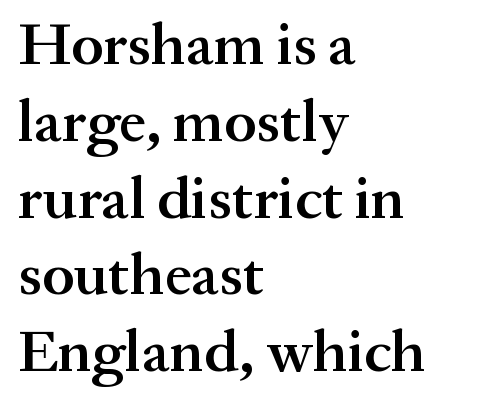
{"serif": "yes", "italic": "no", "bold": "semi", "weight": "semibold", "width": "normal", "stroke_contrast": "medium", "x_height": "medium", "monospaced": "no", "underline": "no", "align": "left", "line_spacing": "normal", "line_spacing_ratio": 1.28, "letter_spacing": "normal", "letter_spacing_em": 0.0, "glyph_px": 60}
